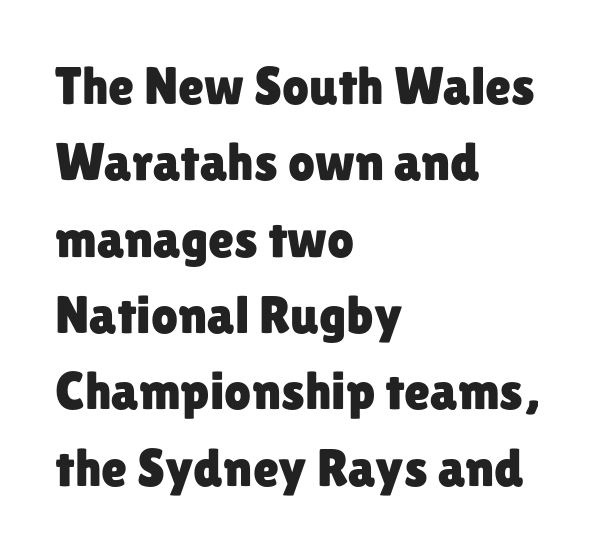
{"serif": "no", "italic": "no", "width": "normal", "stroke_contrast": "low", "x_height": "medium", "monospaced": "no", "underline": "no", "align": "left", "line_spacing": "normal", "line_spacing_ratio": 1.44, "letter_spacing": "normal", "letter_spacing_em": 0.0, "glyph_px": 53}
